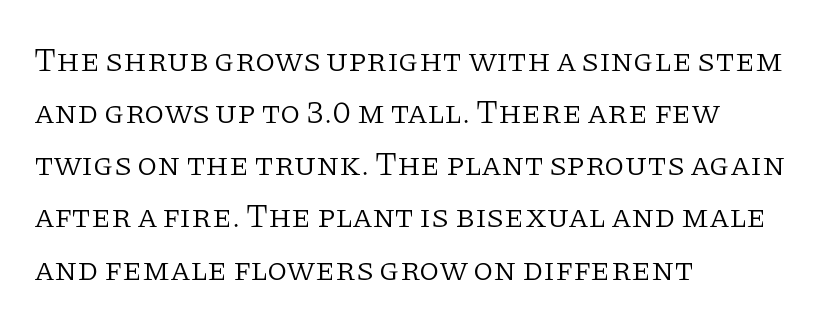
Q: Is the text bold? A: No.
Q: Is the text italic (slanted)? A: No, it is upright.
Q: Is the typeface a serif or a sans-serif typeface? A: Serif.
Q: Is the text underlined? A: No.
Q: How is the paragraph aligned? A: Left-aligned.
Q: Is the spacing between letters normal or unusually wide? A: Normal.
Q: Is the spacing between lines tight, normal or loose? A: Normal.
Q: Width (condensed, normal, or wide)? A: Normal.
Q: Stroke contrast? A: Low.
Q: x-height? A: Large.
Q: Monospaced? A: No.
